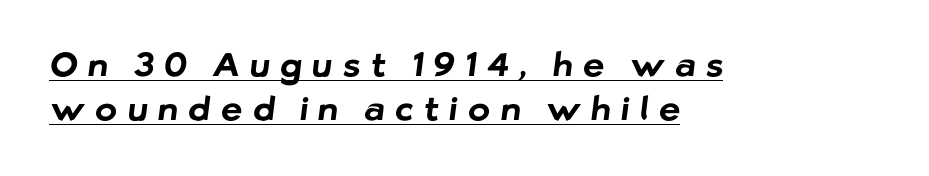
No feet cap the strokes, marking this as sans-serif type. The words here are underlined. These lines are set flush left with a ragged right edge. Every letter is thick-stroked: bold, no question.
